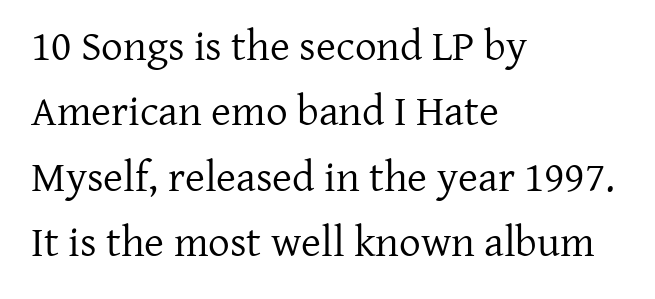
Q: Is the text bold? A: No.
Q: Is the text italic (slanted)? A: No, it is upright.
Q: Is the typeface a serif or a sans-serif typeface? A: Serif.
Q: Is the text underlined? A: No.
Q: How is the paragraph aligned? A: Left-aligned.
Q: Is the spacing between letters normal or unusually wide? A: Normal.
Q: Is the spacing between lines tight, normal or loose? A: Normal.
Q: Width (condensed, normal, or wide)? A: Normal.
Q: Stroke contrast? A: Low.
Q: x-height? A: Medium.
Q: Monospaced? A: No.
